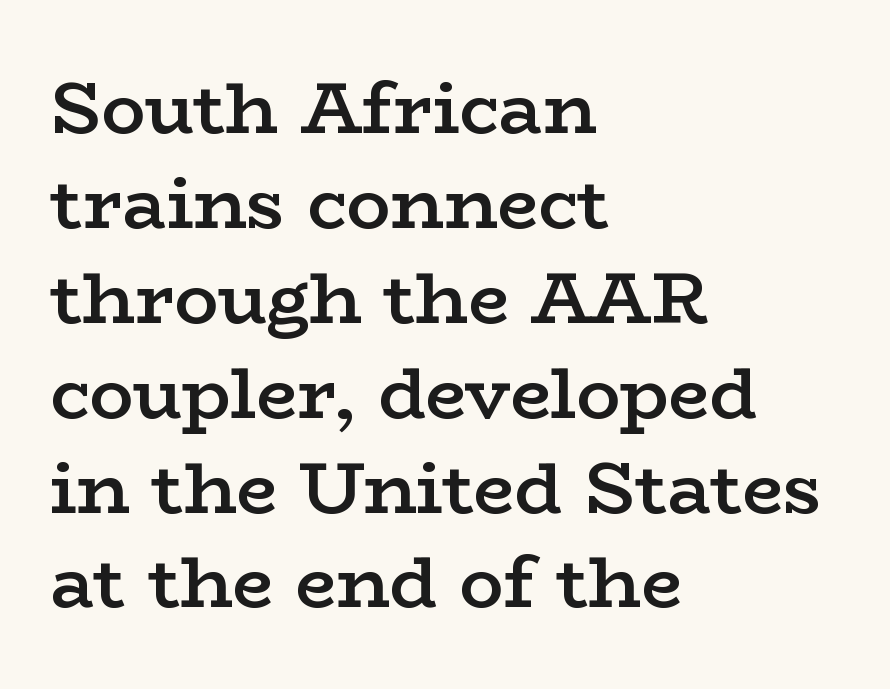
{"serif": "yes", "italic": "no", "bold": "semi", "weight": "semibold", "width": "wide", "stroke_contrast": "low", "x_height": "medium", "monospaced": "no", "underline": "no", "align": "left", "line_spacing": "normal", "line_spacing_ratio": 1.3, "letter_spacing": "normal", "letter_spacing_em": 0.0, "glyph_px": 73}
